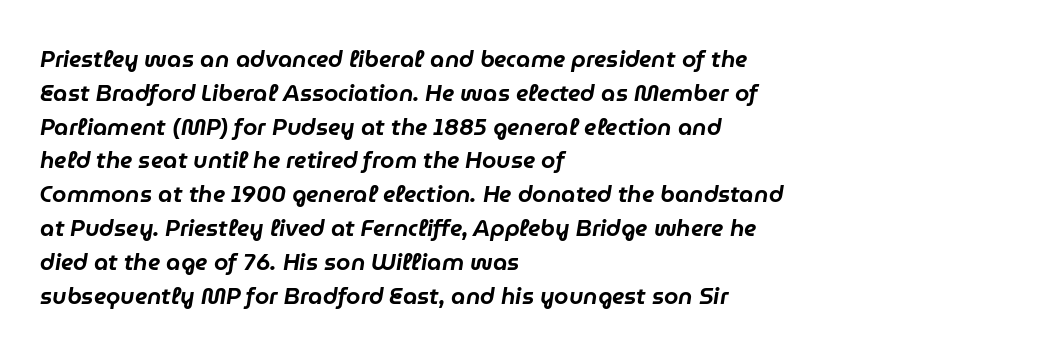
{"italic": "yes", "lean": "right", "slant_degrees": 9, "underline": "no", "align": "left", "line_spacing": "normal", "line_spacing_ratio": 1.47, "letter_spacing": "normal", "letter_spacing_em": 0.0, "glyph_px": 23}
